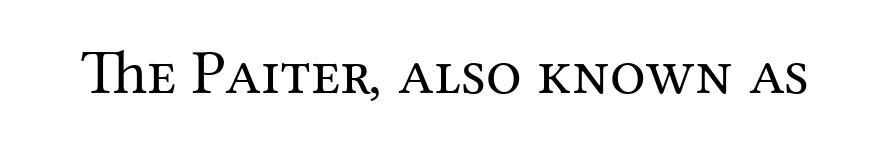
The image shows 63 px regular-weight serif type, upright; set normal letter spacing, not underlined; medium stroke contrast and a medium x-height.
